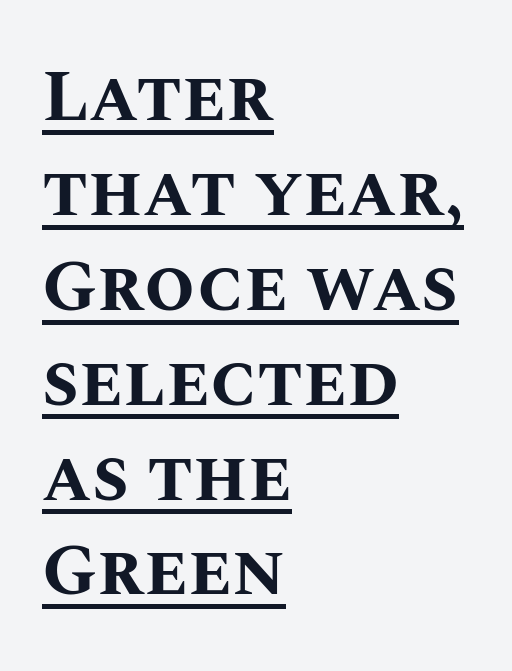
This is roman type, the default non-slanted kind. If you drew a ruler down the left edge, every line would touch it. Leading matches the norm, producing a regular column. Pretty heavy lettering here — definitely bold.
